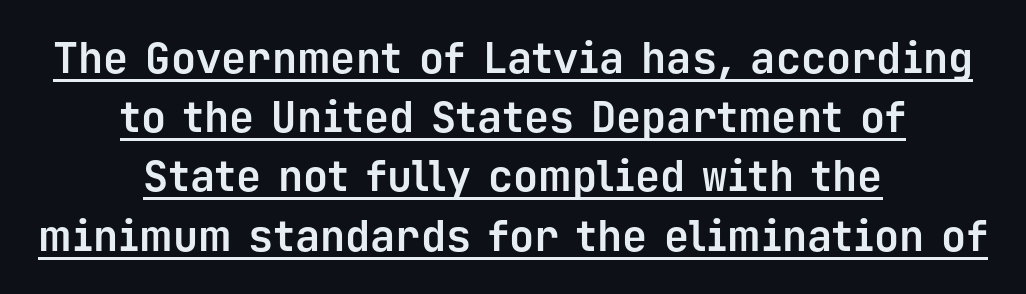
Q: Is the text bold? A: Yes.
Q: Is the text italic (slanted)? A: No, it is upright.
Q: Is the typeface a serif or a sans-serif typeface? A: Sans-serif.
Q: Is the text underlined? A: Yes.
Q: How is the paragraph aligned? A: Centered.
Q: Is the spacing between letters normal or unusually wide? A: Normal.
Q: Is the spacing between lines tight, normal or loose? A: Normal.
Q: Width (condensed, normal, or wide)? A: Normal.
Q: Stroke contrast? A: Low.
Q: x-height? A: Medium.
Q: Monospaced? A: Yes.
